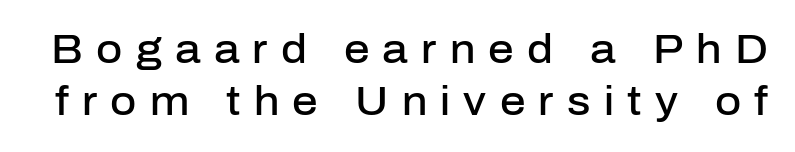
Q: Is the text bold? A: Semi-bold.
Q: Is the text italic (slanted)? A: No, it is upright.
Q: Is the typeface a serif or a sans-serif typeface? A: Sans-serif.
Q: Is the text underlined? A: No.
Q: Is the spacing between letters normal or unusually wide? A: Unusually wide.
Q: Is the spacing between lines tight, normal or loose? A: Normal.
Q: Width (condensed, normal, or wide)? A: Normal.
Q: Stroke contrast? A: Low.
Q: x-height? A: Medium.
Q: Monospaced? A: No.
